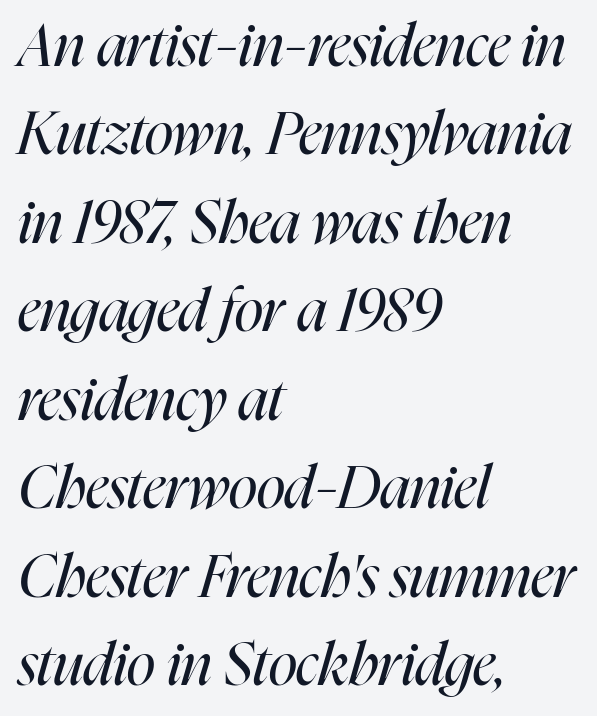
The image shows 59 px regular-weight, condensed type, italic (leaning right); set left-aligned, normal line spacing (1.5x), normal letter spacing, not underlined; high stroke contrast and a medium x-height.
